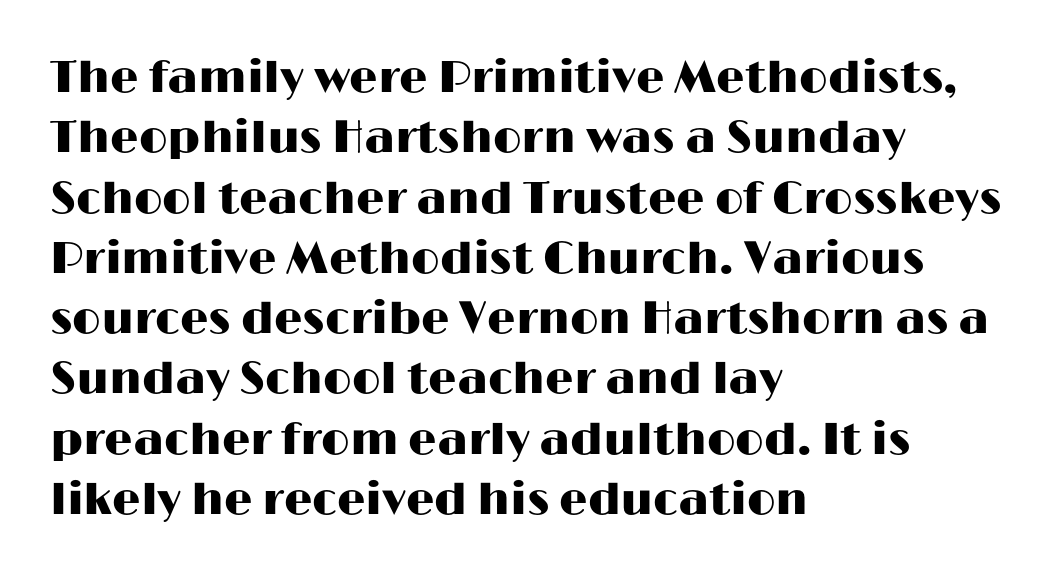
Each new line begins a customary step beneath the previous one. Each letter's strokes conclude bluntly, with no projecting serifs. Line beginnings align vertically; line endings do not. Words float on clear page, feet unadorned. The rendering uses natural spacing where letterforms have individual widths.
